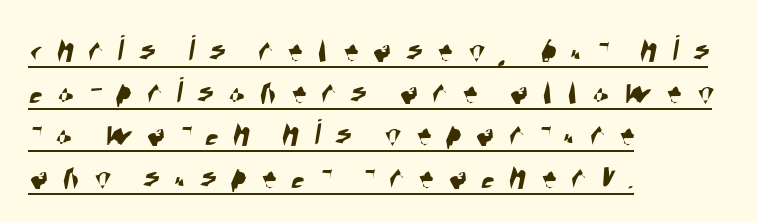
Character widths vary here, with narrow letters taking less room than wide ones. Type style note: lacks serifs. The passage shown is underscored from start to finish. You could only call the tracking loose — the letters float apart.
